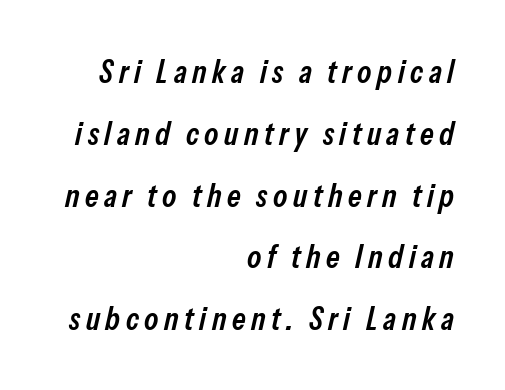
{"italic": "yes", "lean": "right", "slant_degrees": 13, "bold": "semi", "weight": "semibold", "width": "condensed", "stroke_contrast": "low", "x_height": "medium", "monospaced": "no", "underline": "no", "align": "right", "line_spacing": "loose", "line_spacing_ratio": 1.93, "glyph_px": 32}
